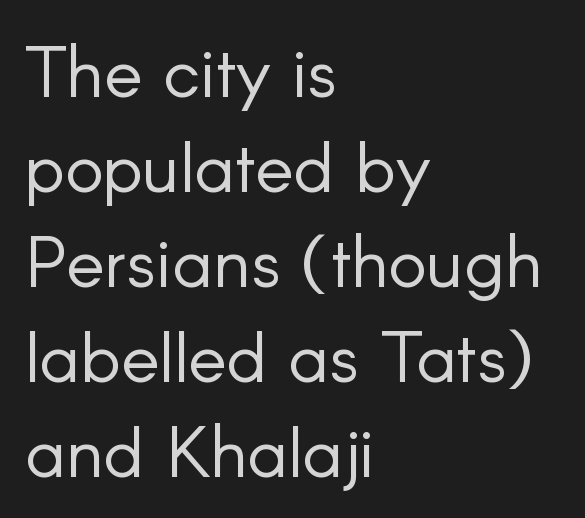
The image shows 72 px light sans-serif type, upright; set left-aligned, normal line spacing (1.32x), normal letter spacing, not underlined; low stroke contrast and a small x-height.
